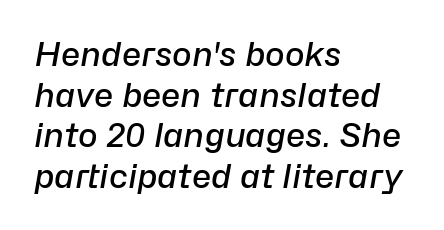
{"italic": "yes", "lean": "right", "slant_degrees": 10, "bold": "semi", "weight": "semibold", "width": "normal", "stroke_contrast": "low", "x_height": "medium", "monospaced": "no", "underline": "no", "align": "left", "line_spacing_ratio": 1.23, "letter_spacing": "normal", "letter_spacing_em": 0.0, "glyph_px": 33}
